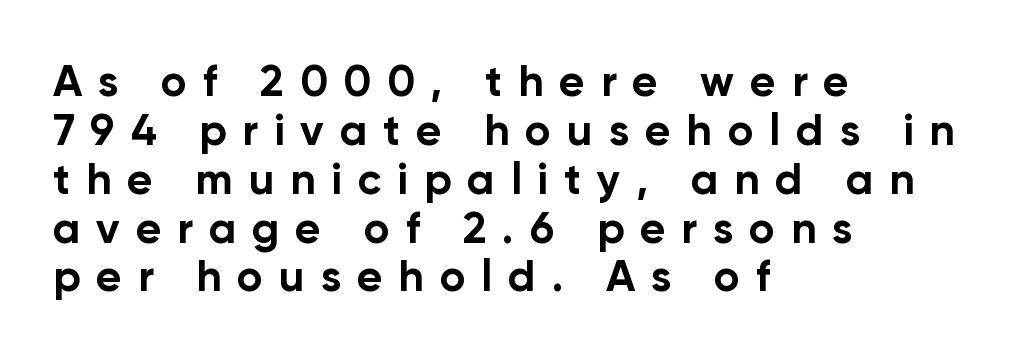
Q: Is the text bold? A: Yes.
Q: Is the text italic (slanted)? A: No, it is upright.
Q: Is the typeface a serif or a sans-serif typeface? A: Sans-serif.
Q: Is the text underlined? A: No.
Q: How is the paragraph aligned? A: Left-aligned.
Q: Is the spacing between letters normal or unusually wide? A: Unusually wide.
Q: Is the spacing between lines tight, normal or loose? A: Tight.
Q: Width (condensed, normal, or wide)? A: Normal.
Q: Stroke contrast? A: Low.
Q: x-height? A: Medium.
Q: Monospaced? A: No.
